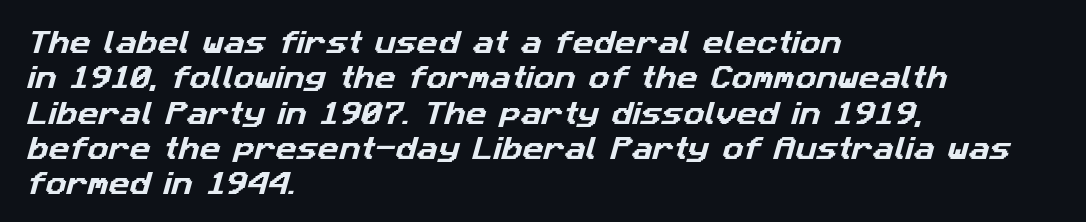
A clean baseline with only descenders dipping below it. These lines are set flush left with a ragged right edge. The rendering uses a moderate line-height, typical for paragraphs. The line texture is even and compact thanks to regular tracking.
